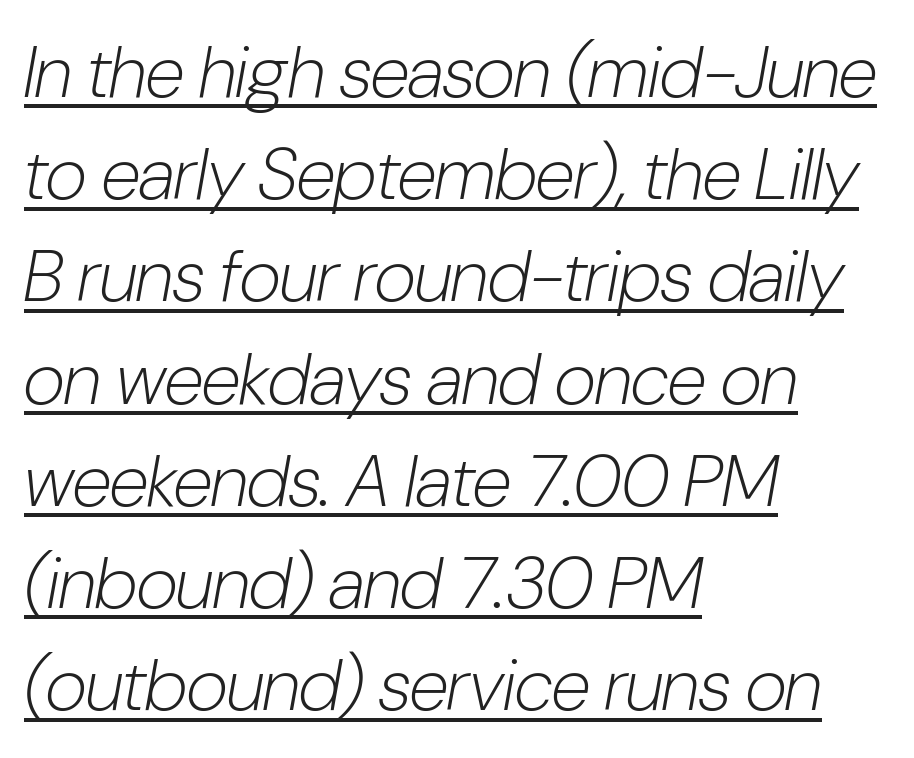
The image shows 73 px light, condensed type, italic (leaning right); set left-aligned, normal line spacing (1.4x), normal letter spacing, underlined; low stroke contrast and a medium x-height.
